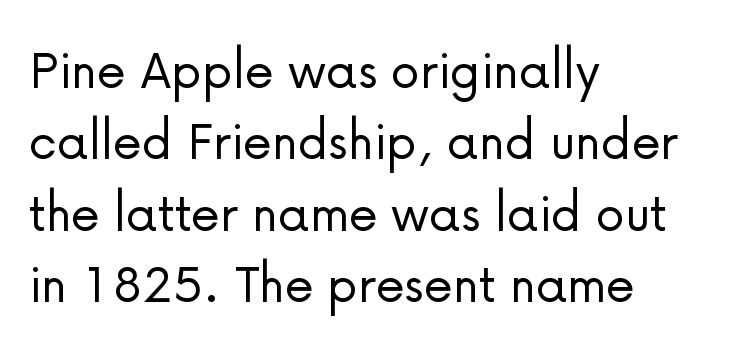
{"serif": "no", "italic": "no", "bold": "no", "weight": "light", "width": "normal", "stroke_contrast": "low", "x_height": "medium", "monospaced": "no", "underline": "no", "align": "left", "line_spacing_ratio": 1.21, "letter_spacing": "normal", "letter_spacing_em": 0.0, "glyph_px": 59}
